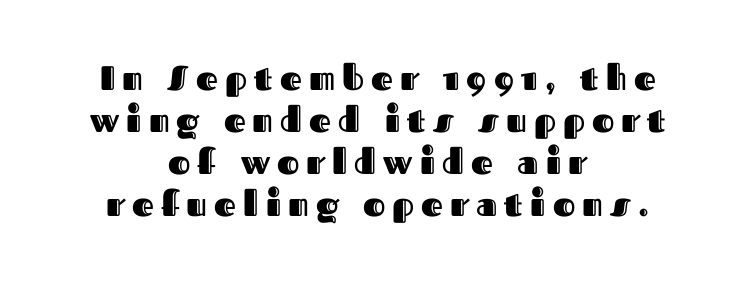
The image shows 34 px text type, upright; set centered, line spacing 1.24x, unusually wide letter spacing (+0.21 em), not underlined; a medium x-height.
